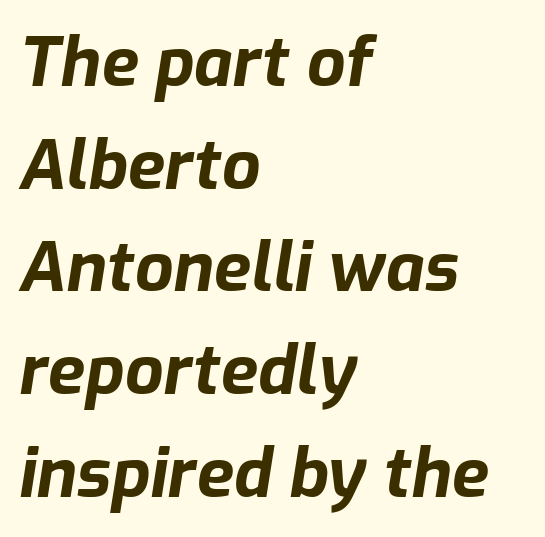
The image shows 68 px bold type, italic (leaning right); set left-aligned, normal line spacing (1.51x), normal letter spacing, not underlined; low stroke contrast and a medium x-height.
